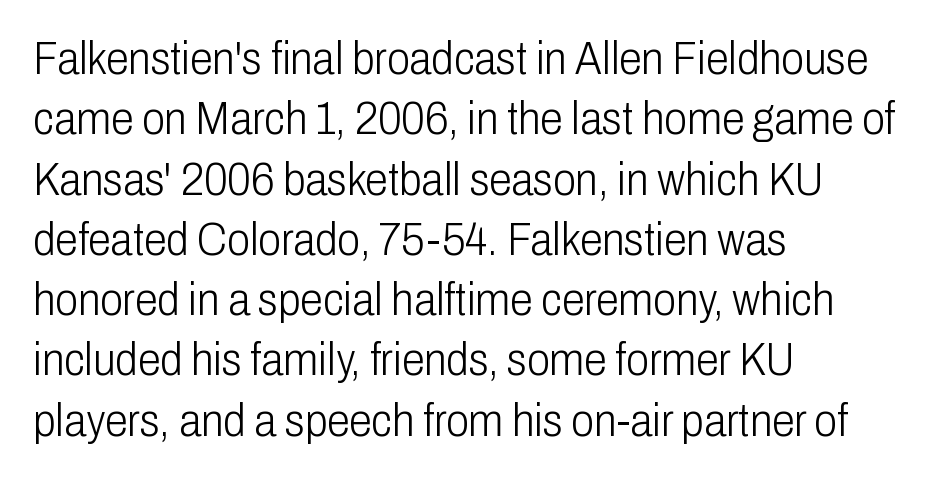
{"serif": "no", "italic": "no", "bold": "no", "weight": "light", "width": "condensed", "stroke_contrast": "low", "x_height": "medium", "monospaced": "no", "underline": "no", "align": "left", "line_spacing": "normal", "line_spacing_ratio": 1.31, "letter_spacing": "normal", "letter_spacing_em": 0.0, "glyph_px": 46}
